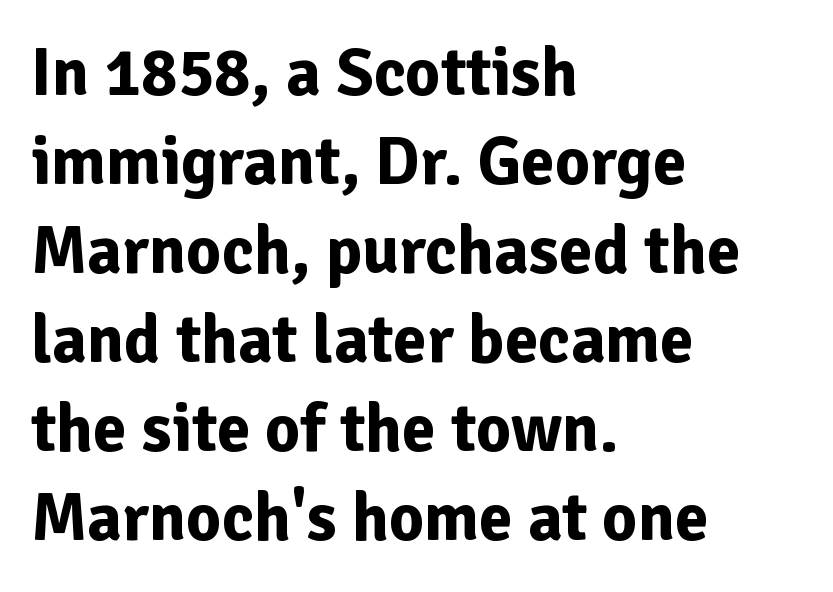
Q: Is the text bold? A: Yes.
Q: Is the text italic (slanted)? A: No, it is upright.
Q: Is the typeface a serif or a sans-serif typeface? A: Sans-serif.
Q: Is the text underlined? A: No.
Q: How is the paragraph aligned? A: Left-aligned.
Q: Is the spacing between letters normal or unusually wide? A: Normal.
Q: Is the spacing between lines tight, normal or loose? A: Normal.
Q: Width (condensed, normal, or wide)? A: Normal.
Q: Stroke contrast? A: Low.
Q: x-height? A: Medium.
Q: Monospaced? A: No.
